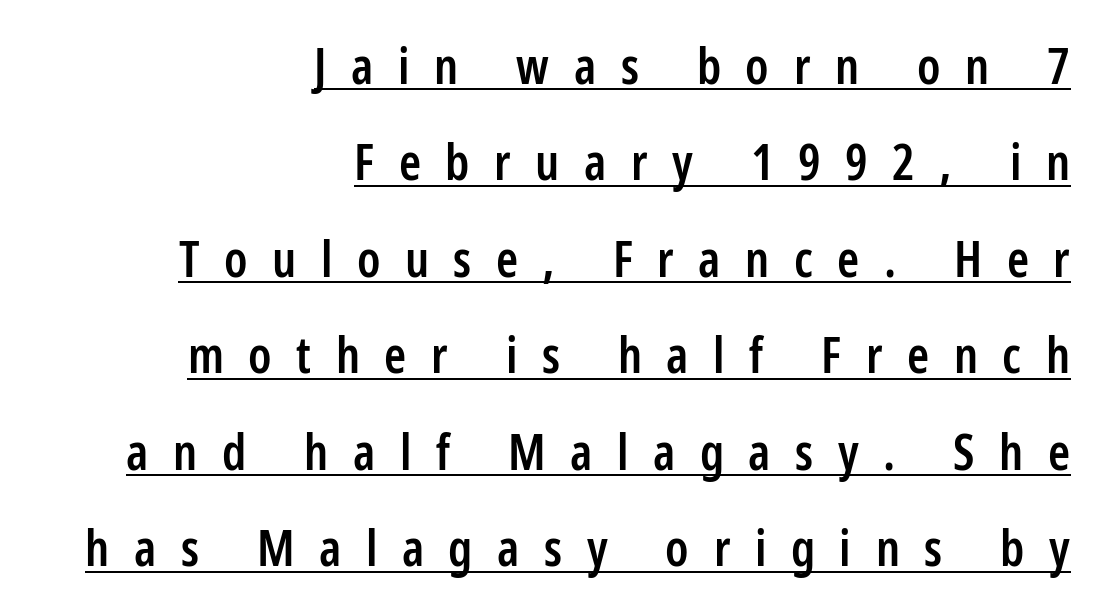
The image shows 50 px semibold, condensed sans-serif type, upright; set right-aligned, loose line spacing (1.93x), unusually wide letter spacing (+0.49 em), underlined; low stroke contrast and a medium x-height.
